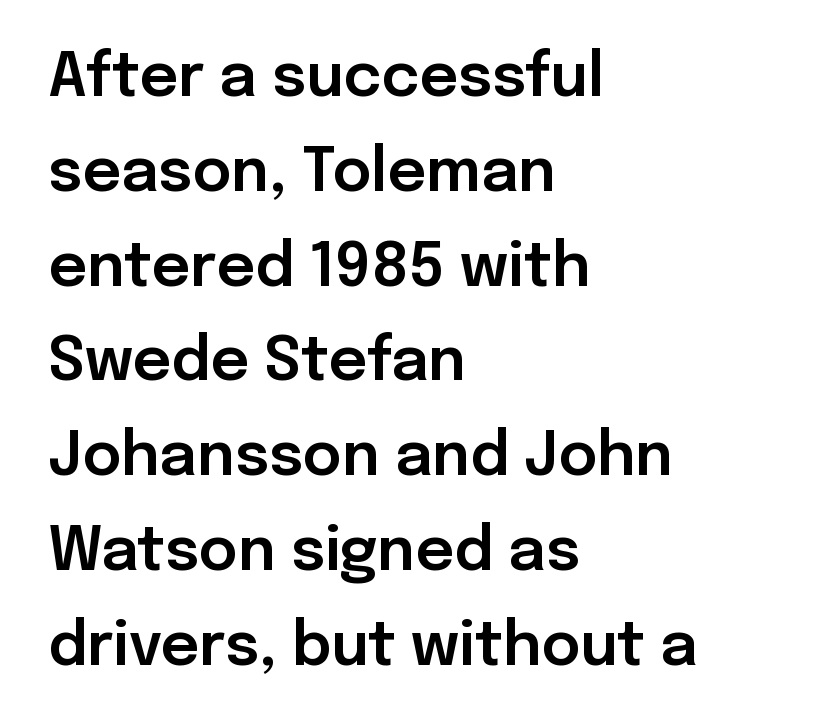
Q: Is the text italic (slanted)? A: No, it is upright.
Q: Is the typeface a serif or a sans-serif typeface? A: Sans-serif.
Q: Is the text underlined? A: No.
Q: How is the paragraph aligned? A: Left-aligned.
Q: Is the spacing between letters normal or unusually wide? A: Normal.
Q: Is the spacing between lines tight, normal or loose? A: Normal.
Q: Width (condensed, normal, or wide)? A: Normal.
Q: Stroke contrast? A: Low.
Q: x-height? A: Medium.
Q: Monospaced? A: No.
